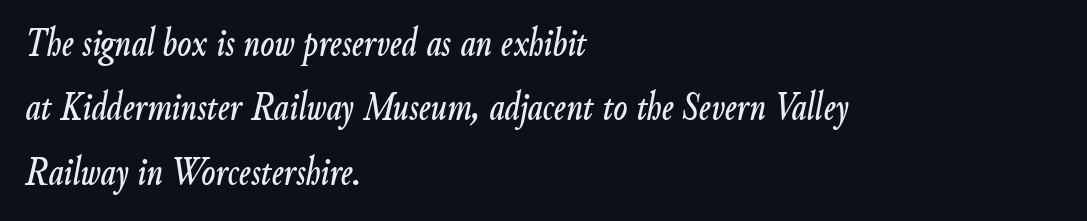
The rag falls on the right side of this text block. Is the letter spacing exaggerated? No — it looks like the ordinary default. The string is rendered with underlining switched off. Does the lettering tilt? It does — this is italic.
